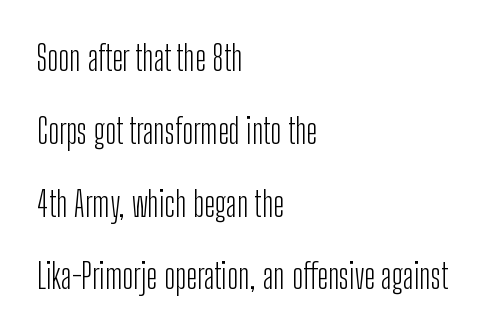
Q: Is the text bold? A: No.
Q: Is the text italic (slanted)? A: No, it is upright.
Q: Is the typeface a serif or a sans-serif typeface? A: Sans-serif.
Q: Is the text underlined? A: No.
Q: How is the paragraph aligned? A: Left-aligned.
Q: Is the spacing between letters normal or unusually wide? A: Normal.
Q: Is the spacing between lines tight, normal or loose? A: Loose.
Q: Width (condensed, normal, or wide)? A: Condensed.
Q: Stroke contrast? A: Low.
Q: x-height? A: Medium.
Q: Monospaced? A: No.
